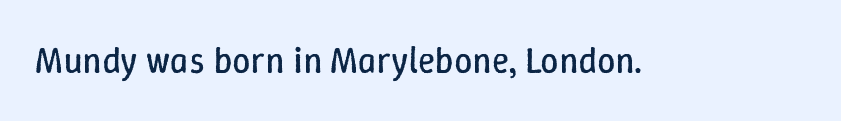
{"italic": "no", "bold": "no", "weight": "regular", "width": "normal", "stroke_contrast": "low", "x_height": "medium", "monospaced": "no", "underline": "no", "letter_spacing": "normal", "letter_spacing_em": 0.0, "glyph_px": 36}
